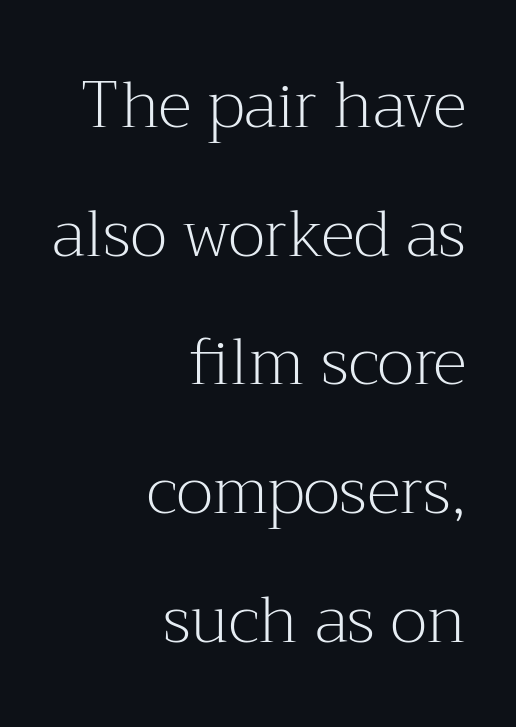
{"serif": "yes", "italic": "no", "bold": "no", "weight": "light", "width": "normal", "stroke_contrast": "medium", "x_height": "medium", "monospaced": "no", "underline": "no", "align": "right", "line_spacing": "loose", "line_spacing_ratio": 2.01, "letter_spacing": "normal", "letter_spacing_em": 0.0, "glyph_px": 64}
